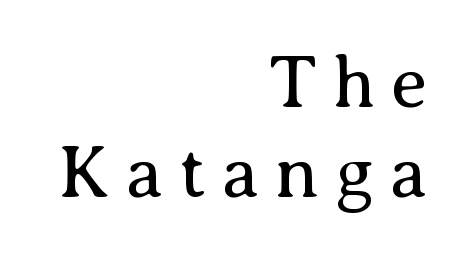
The image shows 74 px regular-weight serif type, upright; set right-aligned, line spacing 1.22x, unusually wide letter spacing (+0.21 em), not underlined; medium stroke contrast and a medium x-height.
